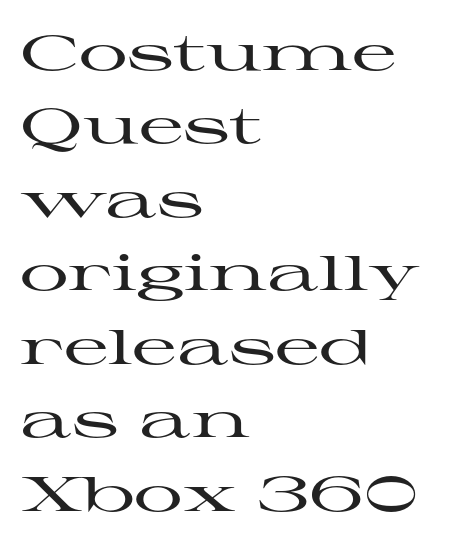
Q: Is the text italic (slanted)? A: No, it is upright.
Q: Is the typeface a serif or a sans-serif typeface? A: Serif.
Q: Is the text underlined? A: No.
Q: How is the paragraph aligned? A: Left-aligned.
Q: Is the spacing between letters normal or unusually wide? A: Normal.
Q: Is the spacing between lines tight, normal or loose? A: Normal.
Q: Width (condensed, normal, or wide)? A: Wide.
Q: Stroke contrast? A: High.
Q: x-height? A: Medium.
Q: Monospaced? A: No.
